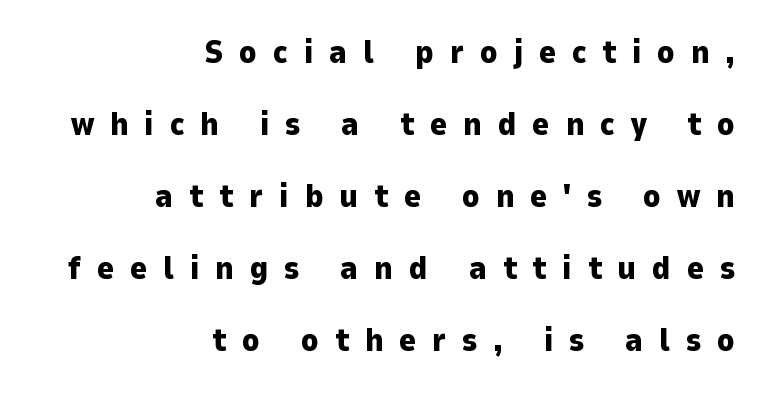
Q: Is the text bold? A: Yes.
Q: Is the text italic (slanted)? A: No, it is upright.
Q: Is the typeface a serif or a sans-serif typeface? A: Sans-serif.
Q: Is the text underlined? A: No.
Q: How is the paragraph aligned? A: Right-aligned.
Q: Is the spacing between letters normal or unusually wide? A: Unusually wide.
Q: Is the spacing between lines tight, normal or loose? A: Loose.
Q: Width (condensed, normal, or wide)? A: Normal.
Q: Stroke contrast? A: Low.
Q: x-height? A: Medium.
Q: Monospaced? A: No.
